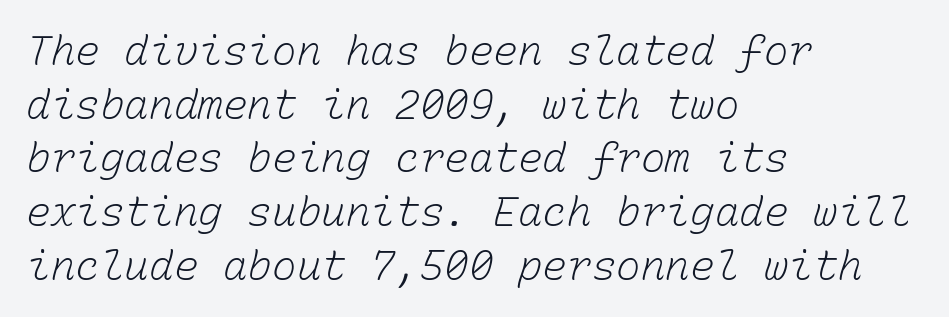
{"bold": "no", "weight": "light", "width": "normal", "stroke_contrast": "low", "x_height": "medium", "monospaced": "yes", "underline": "no", "align": "left", "line_spacing": "normal", "line_spacing_ratio": 1.31, "letter_spacing": "normal", "letter_spacing_em": 0.0, "glyph_px": 41}
